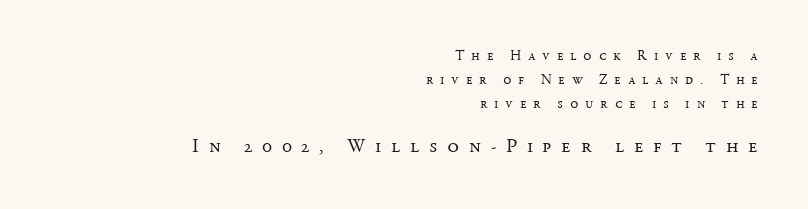
The image shows 20 px text type, upright; set right-aligned, normal line spacing (1.7x), unusually wide letter spacing (+0.48 em), not underlined; the second (bottom) block is 1.43x larger.
